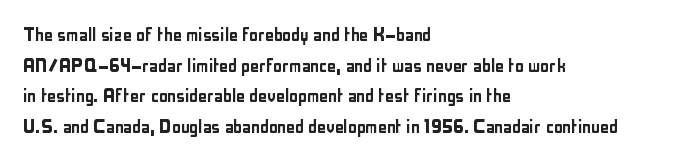
Q: Is the text italic (slanted)? A: No, it is upright.
Q: Is the text underlined? A: No.
Q: How is the paragraph aligned? A: Left-aligned.
Q: Is the spacing between letters normal or unusually wide? A: Normal.
Q: Is the spacing between lines tight, normal or loose? A: Normal.
